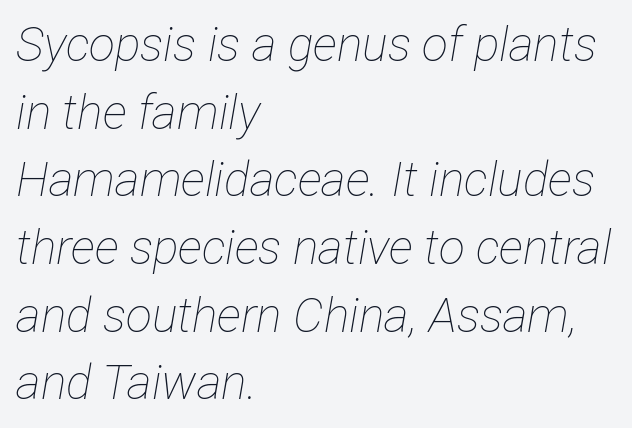
The image shows 48 px thin, condensed type, italic (leaning right); set left-aligned, normal line spacing (1.41x), normal letter spacing, not underlined; low stroke contrast and a medium x-height.
